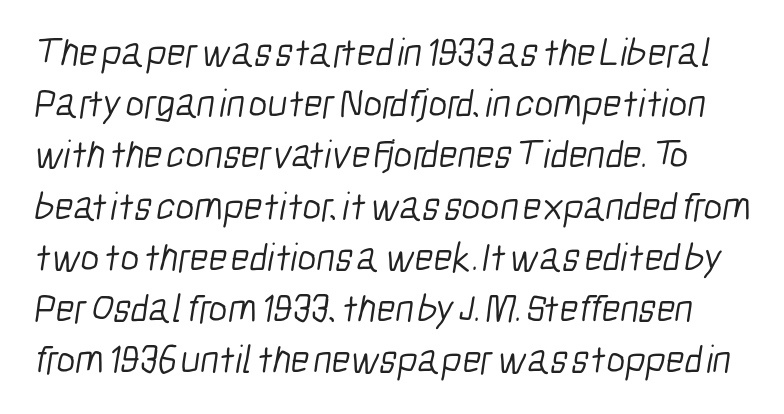
Think standard paragraph weight, or any step lighter than that. Each word holds together tightly as a unit, with standard inter-letter gaps. The passage shown is not underscored anywhere. Baseline-to-baseline distance is the conventional proportion of letter height. Classification — sans serif.
